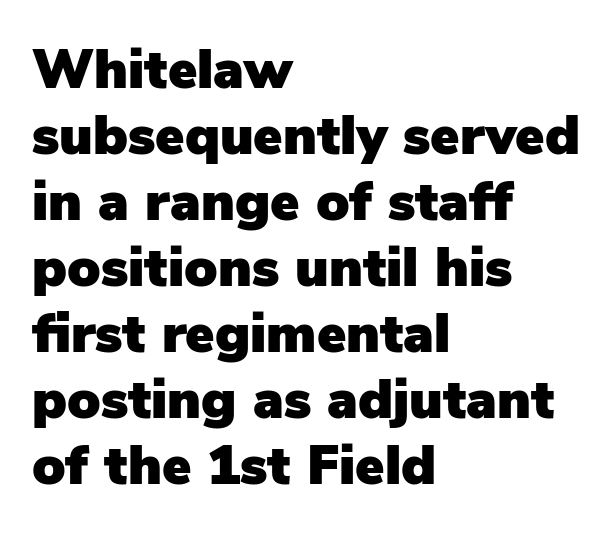
The image shows 55 px sans-serif type, upright; set left-aligned, line spacing 1.2x, normal letter spacing, not underlined; low stroke contrast and a medium x-height.
